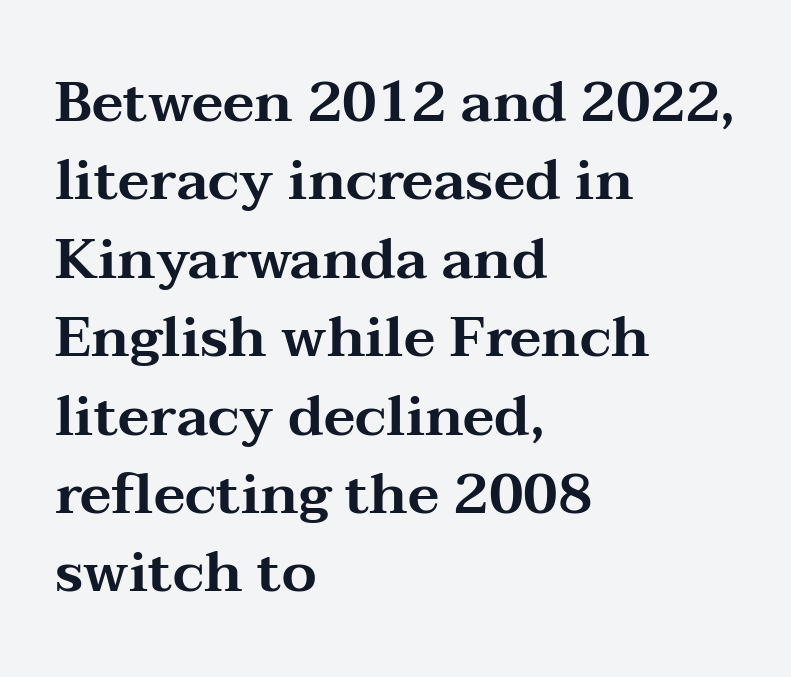
Unlike a clean sans, this face finishes its strokes with serifs. A typesetter would call this proportional, since set widths differ per character. The rendering uses a moderate line-height, typical for paragraphs. Tracking here is standard; glyphs follow each other at the usual distance. Layout note: lines flush left. A typesetter would mark this as roman, not italic.
